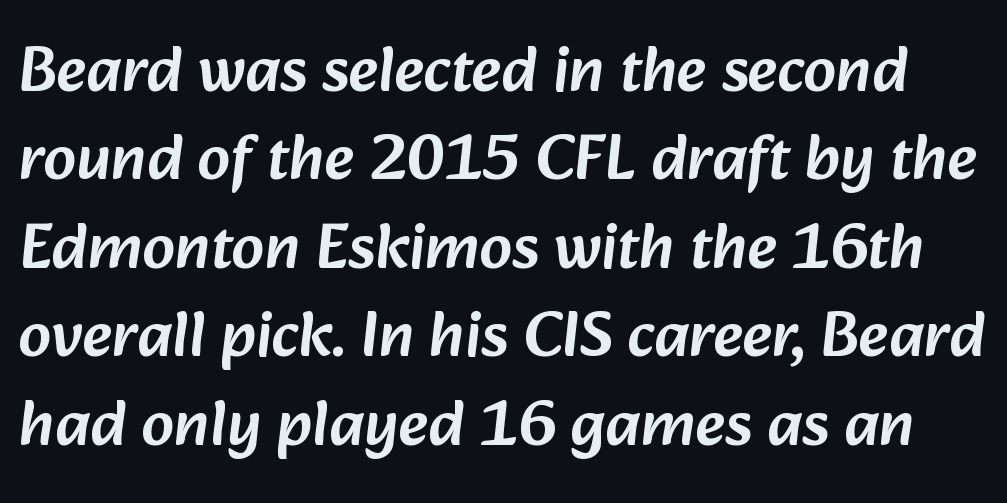
{"serif": "no", "width": "normal", "stroke_contrast": "low", "x_height": "medium", "monospaced": "no", "underline": "no", "line_spacing": "normal", "line_spacing_ratio": 1.36, "letter_spacing": "normal", "letter_spacing_em": 0.0, "glyph_px": 65}
